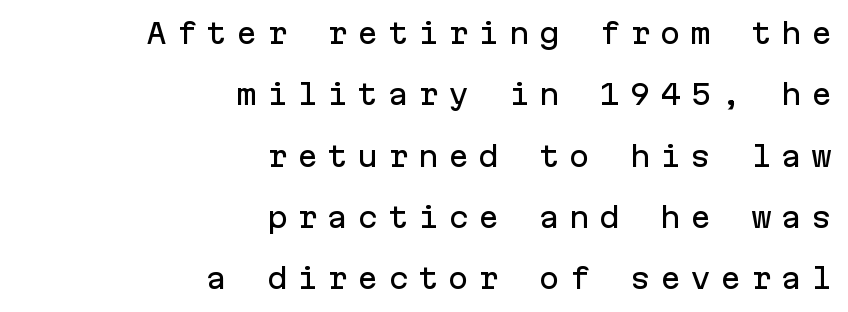
The image shows 28 px sans-serif type, upright, monospaced; set right-aligned, loose line spacing (2.19x), unusually wide letter spacing (+0.33 em), not underlined; low stroke contrast and a medium x-height.
